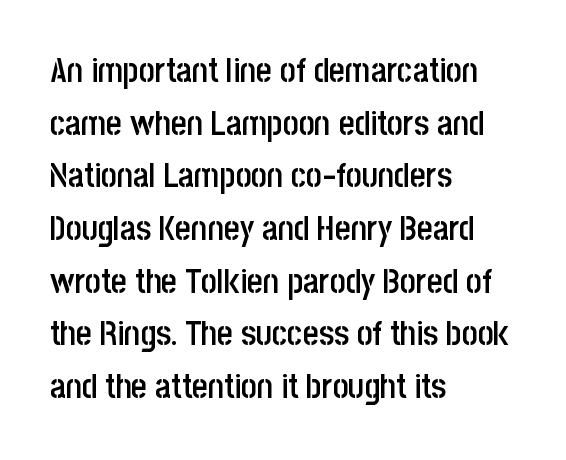
{"serif": "no", "italic": "no", "bold": "semi", "weight": "semibold", "width": "condensed", "stroke_contrast": "low", "x_height": "large", "monospaced": "no", "underline": "no", "align": "left", "line_spacing": "normal", "line_spacing_ratio": 1.55, "letter_spacing": "normal", "letter_spacing_em": 0.0, "glyph_px": 34}
